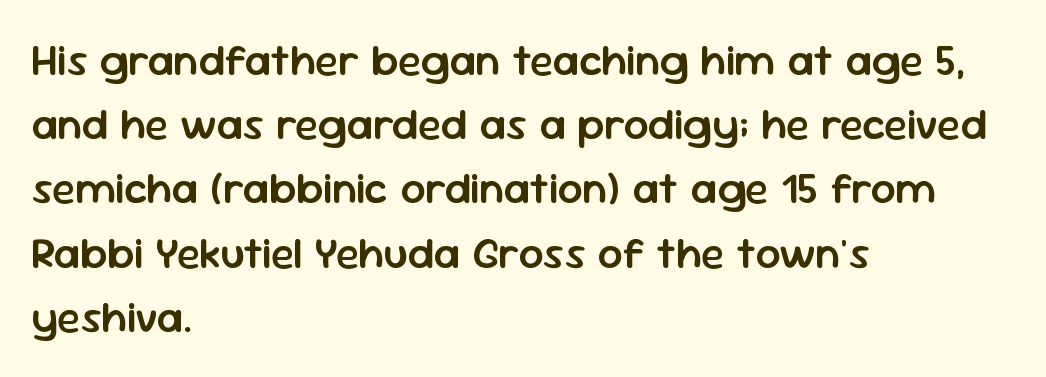
The image shows 44 px semibold sans-serif type, upright; set left-aligned, normal line spacing (1.46x), normal letter spacing, not underlined; low stroke contrast and a medium x-height.
